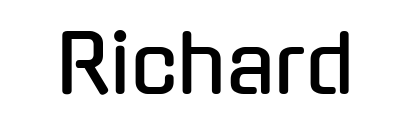
{"serif": "no", "italic": "no", "width": "condensed", "stroke_contrast": "low", "x_height": "medium", "monospaced": "no", "underline": "no", "letter_spacing": "normal", "letter_spacing_em": 0.0, "glyph_px": 79}
